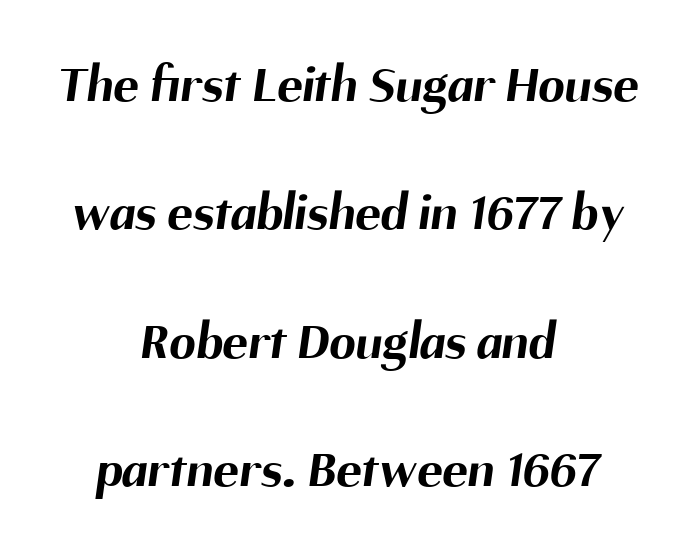
The image shows 53 px bold sans-serif type; set centered, loose line spacing (2.42x), normal letter spacing, not underlined; medium stroke contrast and a medium x-height.
